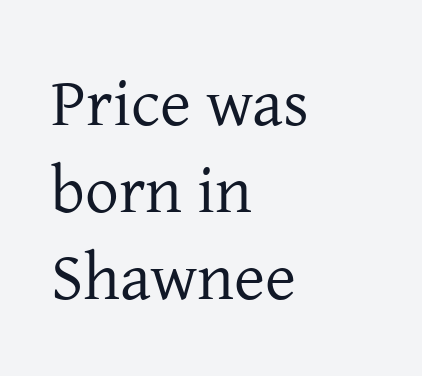
Q: Is the text bold? A: No.
Q: Is the text italic (slanted)? A: No, it is upright.
Q: Is the typeface a serif or a sans-serif typeface? A: Serif.
Q: Is the text underlined? A: No.
Q: How is the paragraph aligned? A: Left-aligned.
Q: Is the spacing between letters normal or unusually wide? A: Normal.
Q: Is the spacing between lines tight, normal or loose? A: Normal.
Q: Width (condensed, normal, or wide)? A: Normal.
Q: Stroke contrast? A: Low.
Q: x-height? A: Medium.
Q: Monospaced? A: No.
